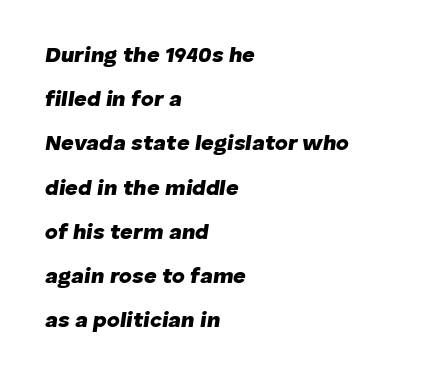
The image shows 22 px bold type, italic (leaning right); set left-aligned, loose line spacing (2.01x), normal letter spacing, not underlined.
